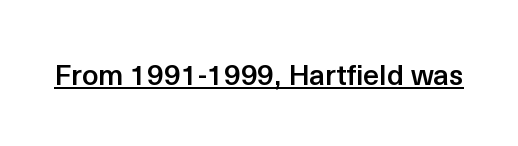
{"serif": "no", "italic": "no", "bold": "semi", "weight": "semibold", "width": "normal", "x_height": "medium", "monospaced": "no", "underline": "yes", "letter_spacing": "normal", "letter_spacing_em": 0.0, "glyph_px": 29}
